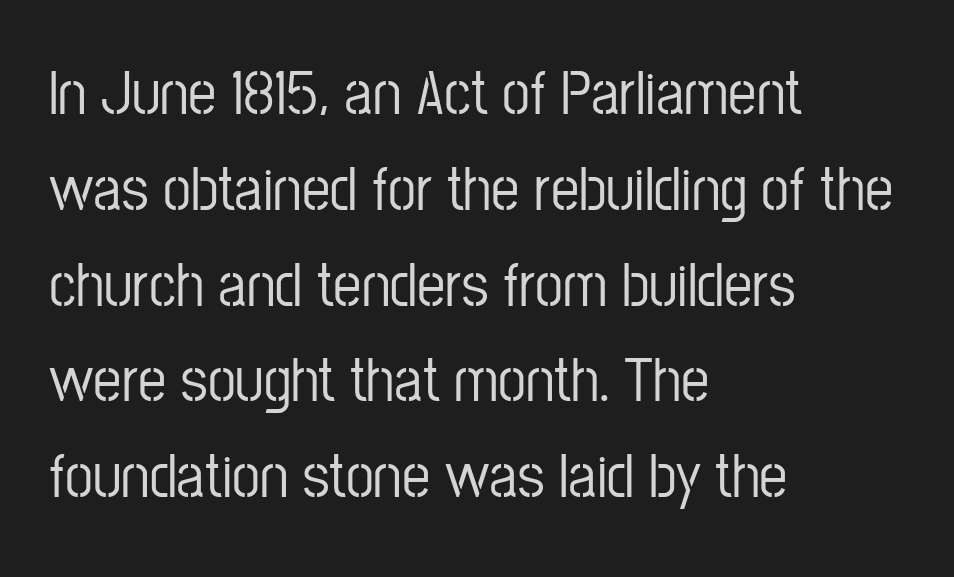
The image shows 63 px condensed sans-serif type, upright; set left-aligned, normal line spacing (1.52x), normal letter spacing, not underlined; low stroke contrast and a medium x-height.
